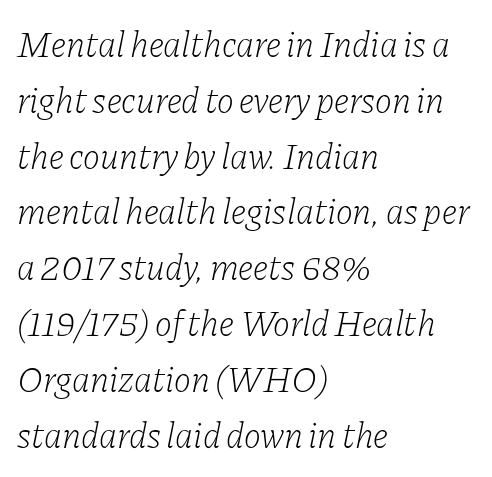
{"serif": "yes", "italic": "yes", "lean": "right", "slant_degrees": 11, "bold": "no", "weight": "light", "width": "normal", "stroke_contrast": "low", "x_height": "medium", "monospaced": "no", "underline": "no", "align": "left", "line_spacing": "normal", "line_spacing_ratio": 1.55, "letter_spacing": "normal", "letter_spacing_em": 0.0, "glyph_px": 36}
